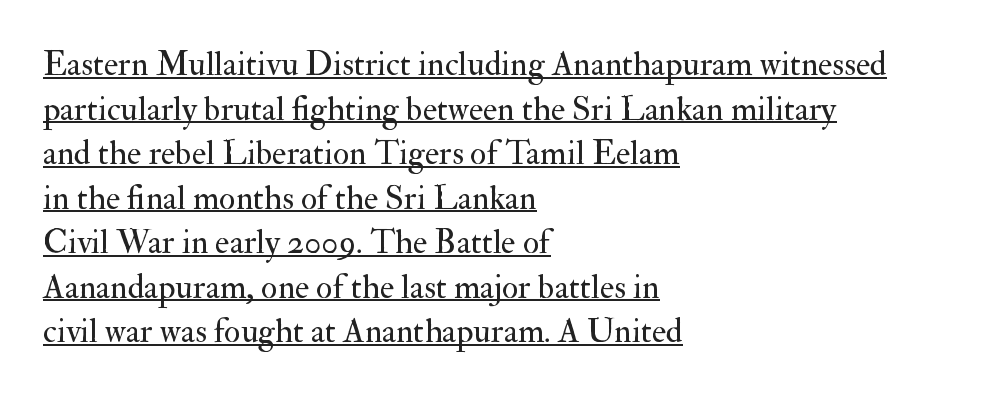
The image shows 34 px regular-weight serif type, upright; set left-aligned, normal line spacing (1.31x), normal letter spacing, underlined; medium stroke contrast and a small x-height.
